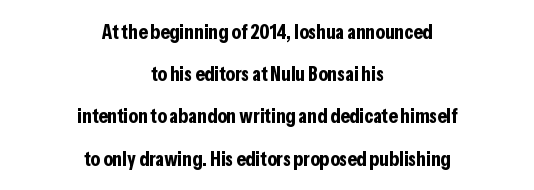
The image shows 21 px bold type, upright; set centered, loose line spacing (2.01x), normal letter spacing, not underlined.
